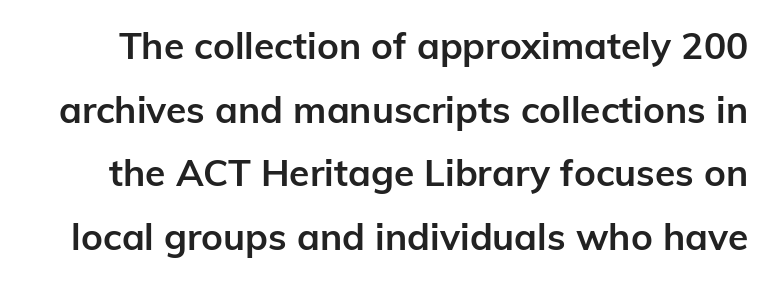
The image shows 37 px semibold sans-serif type, upright; set line spacing 1.72x, normal letter spacing, not underlined; low stroke contrast and a medium x-height.
